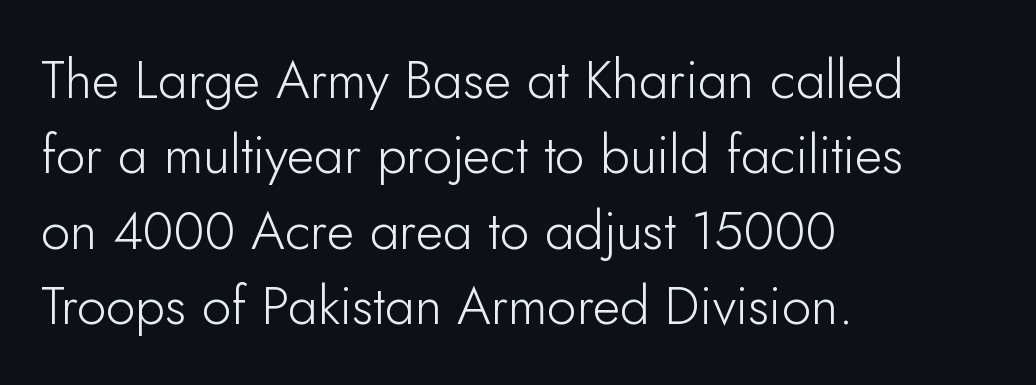
{"serif": "no", "italic": "no", "bold": "no", "weight": "light", "width": "normal", "stroke_contrast": "low", "x_height": "small", "monospaced": "no", "underline": "no", "align": "left", "line_spacing": "normal", "line_spacing_ratio": 1.42, "letter_spacing": "normal", "letter_spacing_em": 0.0, "glyph_px": 53}
